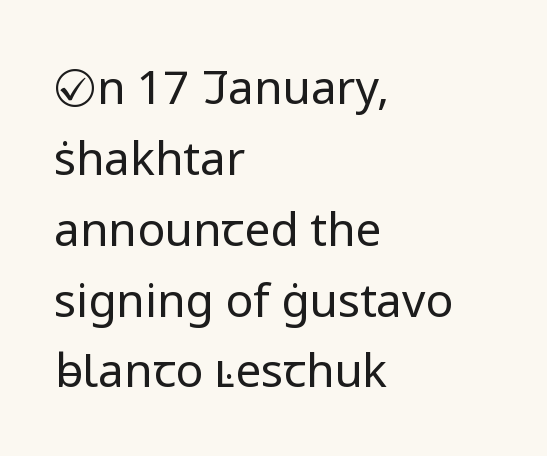
Q: Is the text bold? A: No.
Q: Is the text italic (slanted)? A: No, it is upright.
Q: Is the typeface a serif or a sans-serif typeface? A: Sans-serif.
Q: Is the text underlined? A: No.
Q: How is the paragraph aligned? A: Left-aligned.
Q: Is the spacing between letters normal or unusually wide? A: Normal.
Q: Is the spacing between lines tight, normal or loose? A: Normal.
Q: Width (condensed, normal, or wide)? A: Normal.
Q: Stroke contrast? A: Low.
Q: x-height? A: Medium.
Q: Monospaced? A: No.
